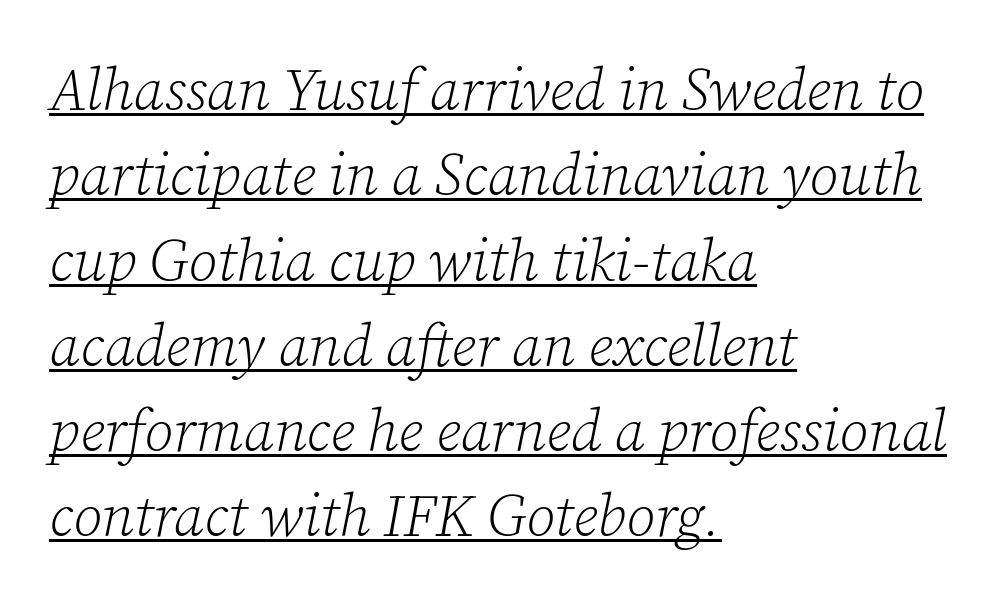
The image shows 58 px light serif type, italic (leaning right); set left-aligned, normal line spacing (1.47x), normal letter spacing, underlined; low stroke contrast and a medium x-height.
